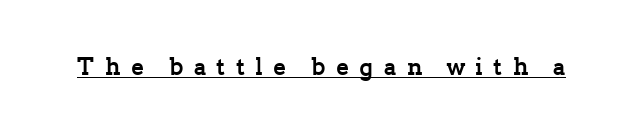
The font's upright variant was chosen for this text. Every letter is thick-stroked: bold, no question. Has an underline been added? It has. Spacing between characters has been opened up far beyond the box default.
